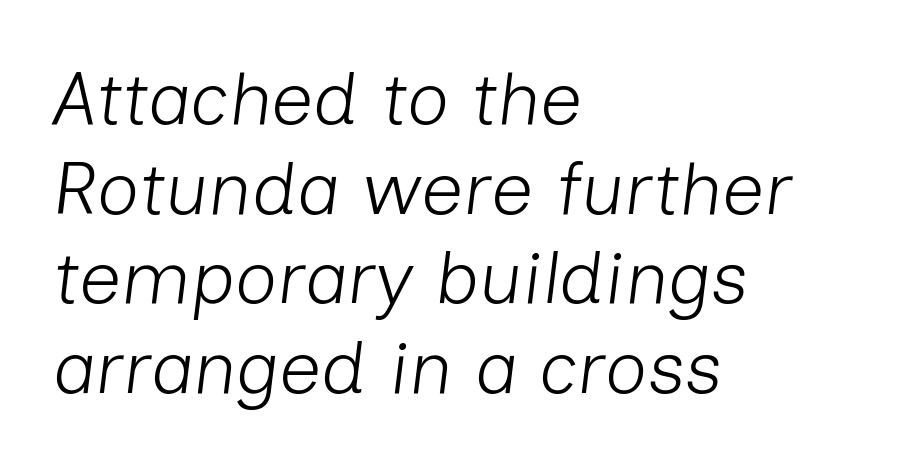
Q: Is the text bold? A: No.
Q: Is the text italic (slanted)? A: Yes, it leans right by about 7 degrees.
Q: Is the text underlined? A: No.
Q: How is the paragraph aligned? A: Left-aligned.
Q: Is the spacing between letters normal or unusually wide? A: Normal.
Q: Width (condensed, normal, or wide)? A: Normal.
Q: Stroke contrast? A: Low.
Q: x-height? A: Medium.
Q: Monospaced? A: No.
